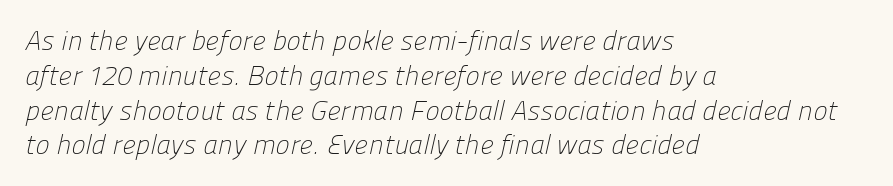
{"bold": "no", "underline": "no", "align": "left", "line_spacing": "normal", "line_spacing_ratio": 1.29, "letter_spacing": "normal", "letter_spacing_em": 0.0, "glyph_px": 27}
